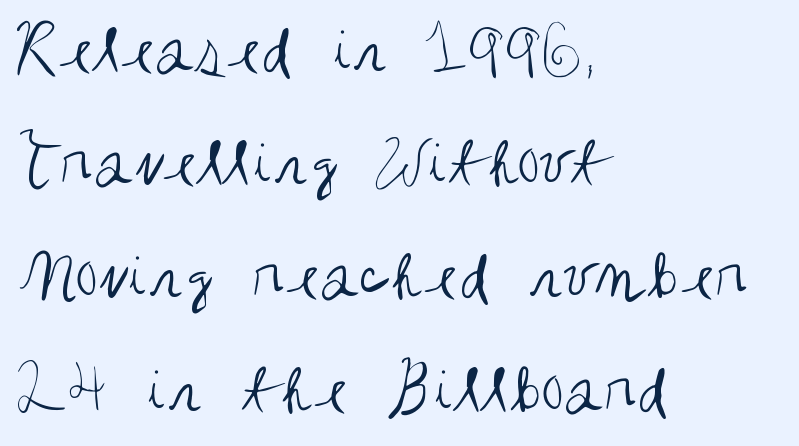
{"serif": "no", "bold": "no", "weight": "regular", "width": "condensed", "stroke_contrast": "medium", "x_height": "large", "monospaced": "no", "underline": "no", "align": "left", "line_spacing": "normal", "line_spacing_ratio": 1.53, "letter_spacing": "normal", "letter_spacing_em": 0.0, "glyph_px": 74}
